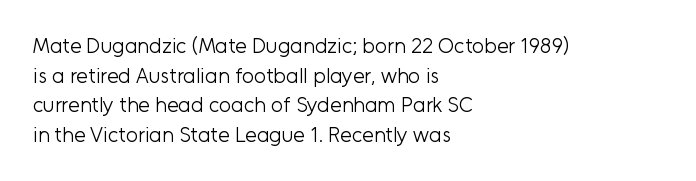
Quick note: underline off. Do the letters lean? They stand straight. The text block is weighted toward the left margin, trailing off unevenly rightward. This rendering leaves character spacing at its baseline value. Vertical spacing — default.
